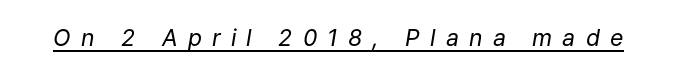
The image shows 23 px text type, italic (leaning right); set unusually wide letter spacing (+0.44 em), underlined.
